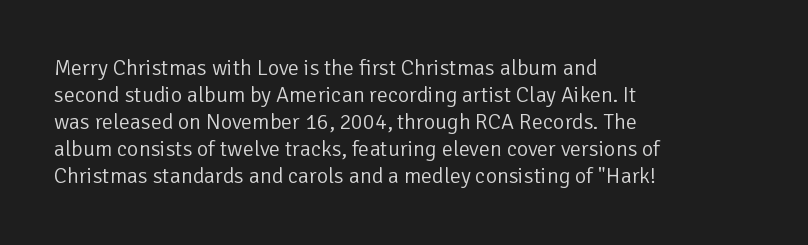
The image shows 22 px text type, upright; set left-aligned, line spacing 1.23x, normal letter spacing, not underlined.
